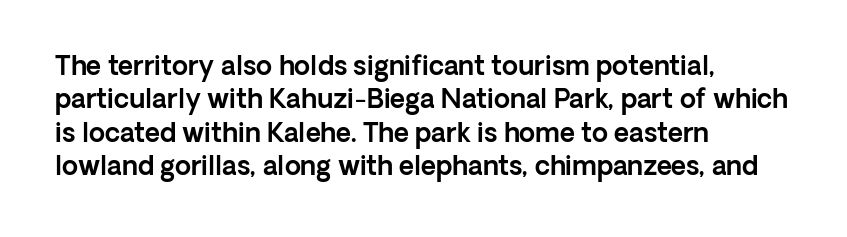
Beneath every word, the page is bare. Evenly set lines give the paragraph a standard silhouette. The compositor pushed each line to the left boundary. Spacing between characters is what you'd get straight out of the box. When letters stand straight like this, we call the style roman or upright.
